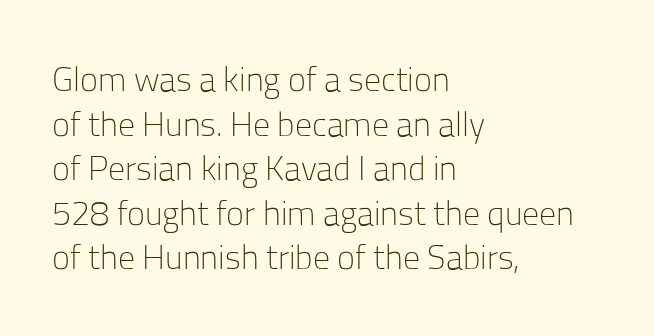
Honestly, there is no underline to notice here at all. A typesetter would label this face a sans. Honestly, the row spacing looks completely unremarkable. Think of a printed novel: that variable character pitch is what you see here. This rendering uses left alignment, leaving the right contour irregular. Counters stay open thanks to moderate or lighter strokes.
